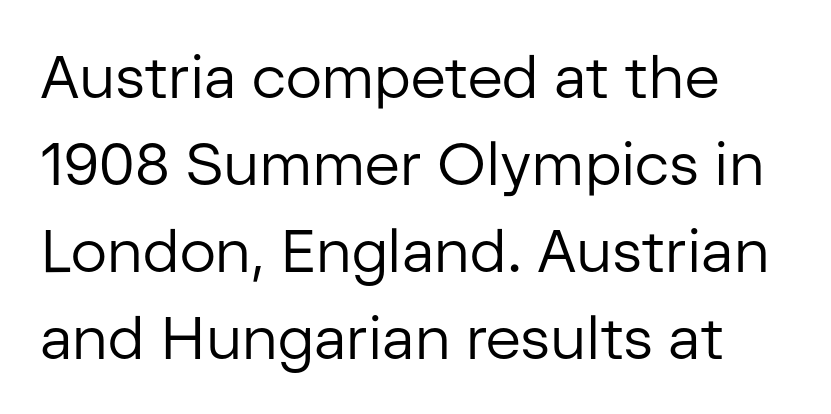
{"serif": "no", "italic": "no", "bold": "no", "weight": "regular", "width": "normal", "stroke_contrast": "low", "x_height": "medium", "monospaced": "no", "underline": "no", "line_spacing": "normal", "line_spacing_ratio": 1.45, "letter_spacing": "normal", "letter_spacing_em": 0.0, "glyph_px": 60}
